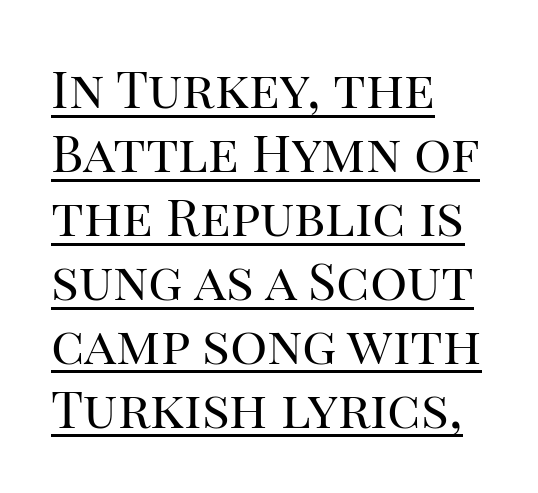
The typeface chosen for these lines features serifs. The passage shown is underscored from start to finish. Where is the straight margin? On the left. Ascenders rise straight up at ninety degrees. Weight: regular or lighter.
